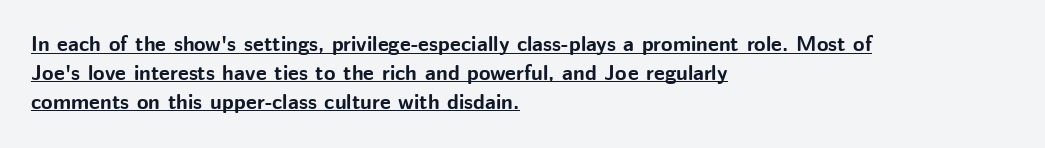
{"italic": "no", "bold": "yes", "underline": "yes", "align": "left", "line_spacing": "normal", "line_spacing_ratio": 1.37, "letter_spacing": "normal", "letter_spacing_em": 0.0, "glyph_px": 21}
